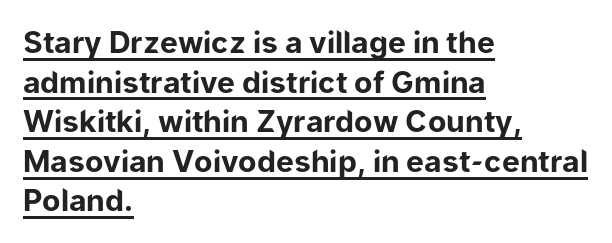
A student would call this left alignment; a typographer would say flush left, rag right. The block of text has a typical density, with ordinary space between rows. Does the type have serifs? No, each stem ends abruptly. Strokes here are thick enough to call this a true bold. Nothing unusual about the tracking: characters are spaced as the font intends.
